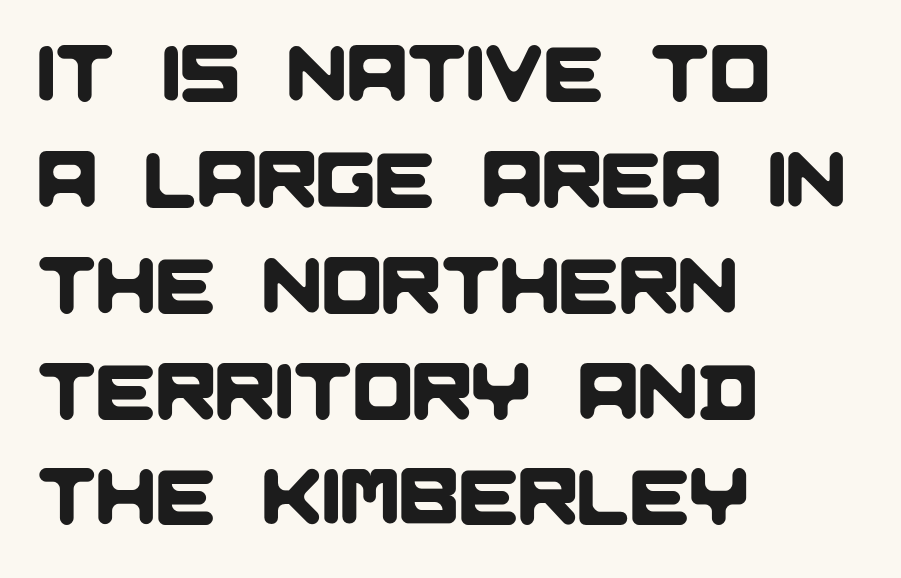
Q: Is the typeface a serif or a sans-serif typeface? A: Sans-serif.
Q: Is the text underlined? A: No.
Q: How is the paragraph aligned? A: Left-aligned.
Q: Is the spacing between letters normal or unusually wide? A: Normal.
Q: Is the spacing between lines tight, normal or loose? A: Normal.
Q: Width (condensed, normal, or wide)? A: Normal.
Q: Stroke contrast? A: Low.
Q: x-height? A: Large.
Q: Monospaced? A: No.
